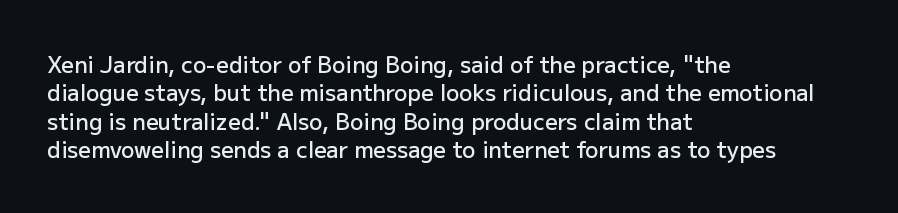
Tall strokes in this sample are plumb rather than angled. Caption: multi-line text, flush left, ragged right. Underline: absent. No extra tracking has been applied to these lines. The passage shown stacks its lines at a standard gap.
